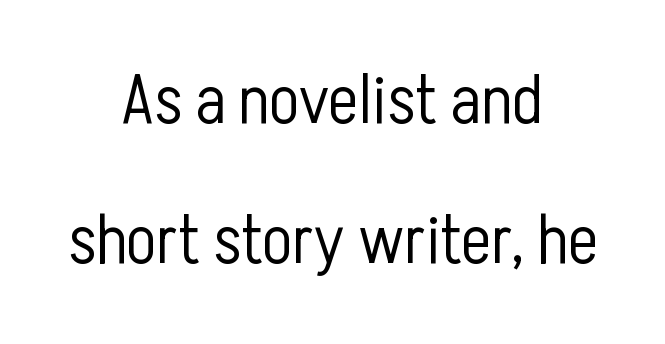
Summary of weight: not heavy and not bold. The type sits square on the baseline with zero lean. Letter spacing: default. Nobody drew a line under any word here. Where is the straight margin? There isn't one; the lines are centered. Are there feet on the stems? There aren't — it's a sans.
